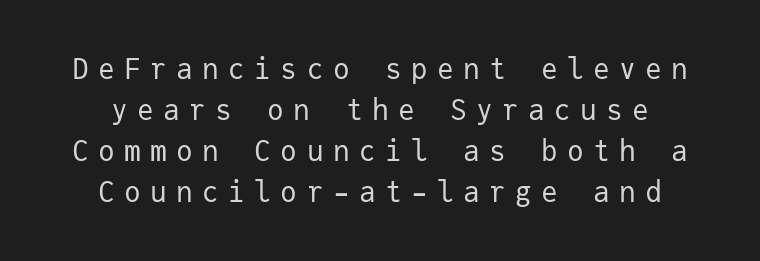
The image shows 28 px regular-weight sans-serif type, upright, monospaced; set normal line spacing (1.46x), unusually wide letter spacing (+0.33 em), not underlined; low stroke contrast and a medium x-height.
